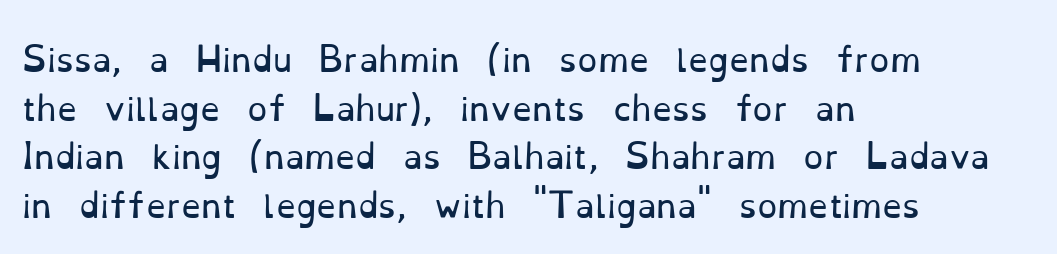
Spacing verdict: proportional, widths tailored to each character. This rendering employs a face with finishing strokes, i.e., a serif. There is no visible air inserted between adjacent glyphs. Regular leading.
